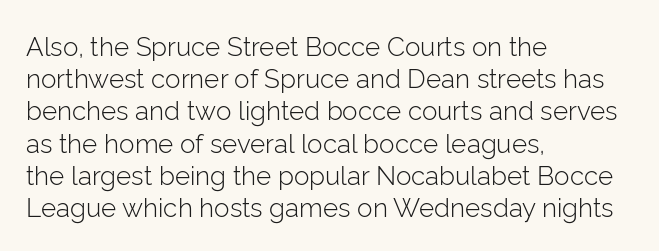
No letter is thick-stroked: the sample isn't bold. The lettering stays uniformly vertical, giving the passage a roman look. This sample uses plain, unmodified letter spacing. These lines stack with their left ends in a neat column. The gap between lines stays unmarked.
